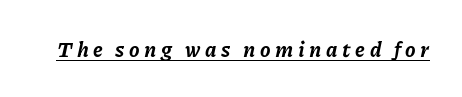
The image shows 21 px bold type, italic (leaning right); set unusually wide letter spacing (+0.22 em), underlined.
